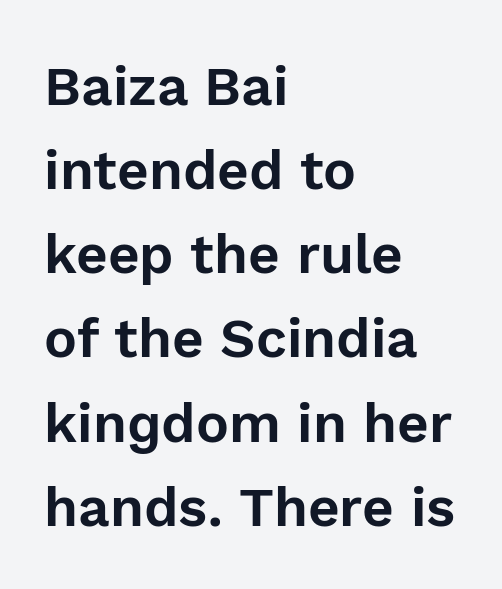
The image shows 55 px sans-serif type, upright; set left-aligned, normal line spacing (1.53x), normal letter spacing, not underlined; a medium x-height.
